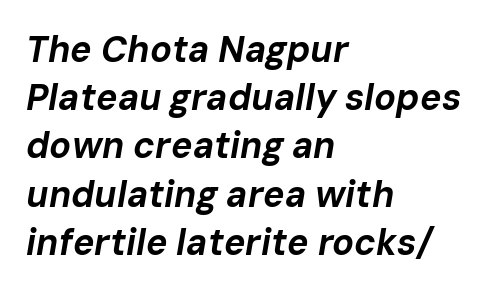
The image shows 36 px bold type, italic (leaning right); set left-aligned, normal line spacing (1.34x), normal letter spacing, not underlined; low stroke contrast and a medium x-height.
